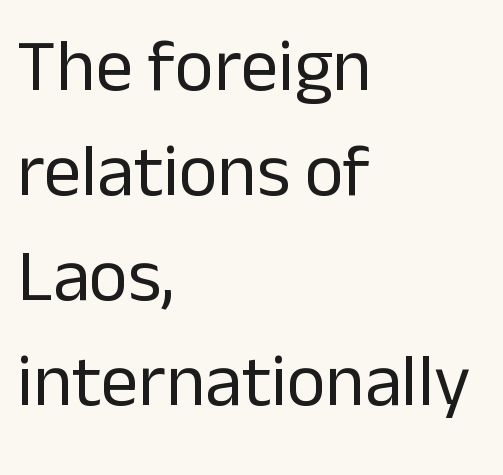
Q: Is the text bold? A: No.
Q: Is the text italic (slanted)? A: No, it is upright.
Q: Is the typeface a serif or a sans-serif typeface? A: Sans-serif.
Q: Is the text underlined? A: No.
Q: How is the paragraph aligned? A: Left-aligned.
Q: Is the spacing between letters normal or unusually wide? A: Normal.
Q: Is the spacing between lines tight, normal or loose? A: Normal.
Q: Width (condensed, normal, or wide)? A: Normal.
Q: Stroke contrast? A: Low.
Q: x-height? A: Medium.
Q: Monospaced? A: No.
